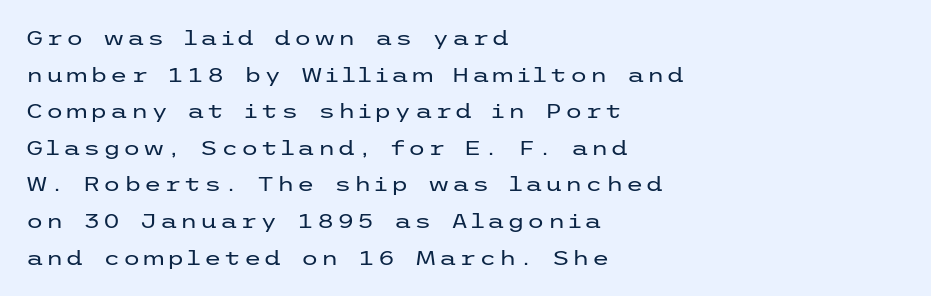
Vertical stems look standard width or narrower in stroke. The lines in this sample share a left origin and differ only in where they stop. Letters rest on an invisible, unmarked baseline. Notice how the stems are strictly vertical — no italics here.
